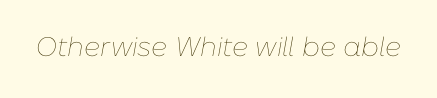
Q: Is the text bold? A: No.
Q: Is the text italic (slanted)? A: Yes, it leans right by about 10 degrees.
Q: Is the text underlined? A: No.
Q: Is the spacing between letters normal or unusually wide? A: Normal.
